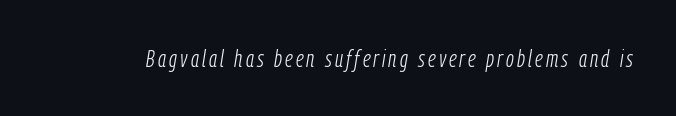
The face looks like a standard text weight, possibly lighter. Beneath every word, the page is bare. A typesetter would mark this as italic.
